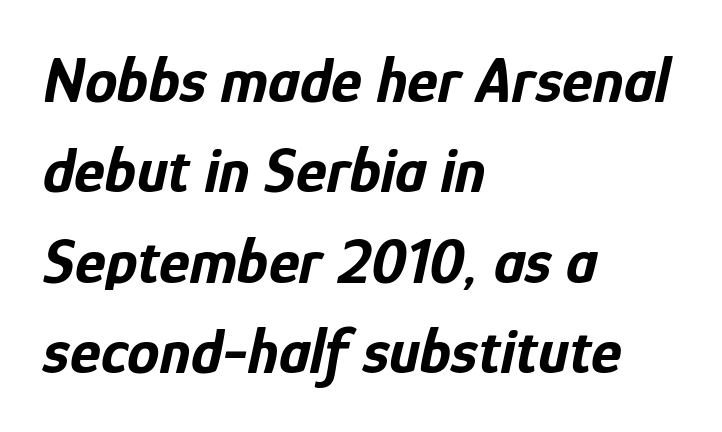
{"italic": "yes", "lean": "right", "slant_degrees": 12, "bold": "yes", "weight": "bold", "width": "condensed", "stroke_contrast": "low", "x_height": "medium", "monospaced": "no", "underline": "no", "align": "left", "line_spacing": "normal", "line_spacing_ratio": 1.39, "letter_spacing": "normal", "letter_spacing_em": 0.0, "glyph_px": 65}
